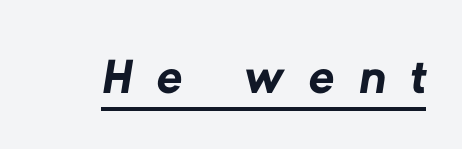
{"serif": "no", "bold": "no", "weight": "regular", "width": "normal", "stroke_contrast": "low", "x_height": "medium", "monospaced": "no", "underline": "yes", "letter_spacing": "wide", "letter_spacing_em": 0.34, "glyph_px": 74}
